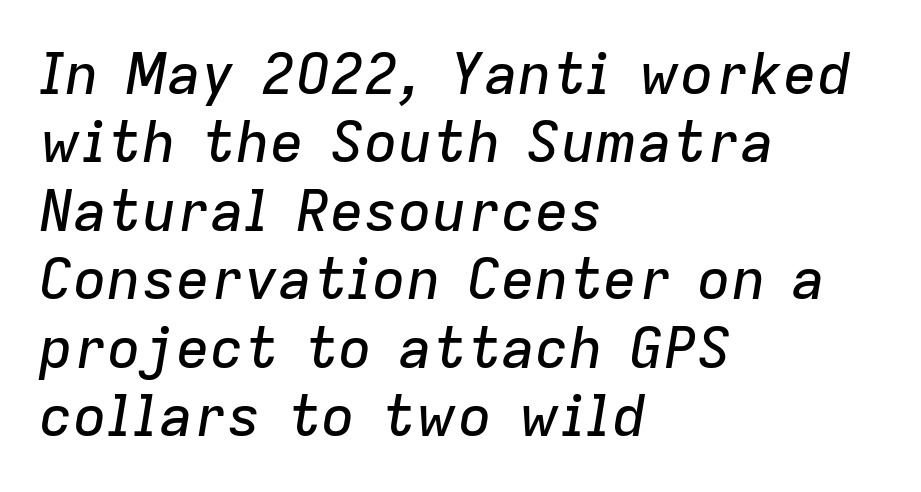
The typography opts for an oblique posture over an upright one. Nobody touched the tracking dial on this one. The face used here is proportionally spaced, like ordinary book or web type. Quick note: underline off. Layout note: lines flush left.
